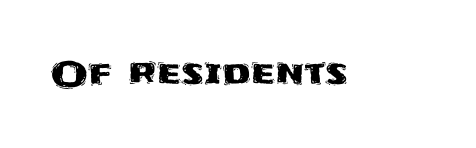
{"serif": "no", "italic": "no", "width": "normal", "stroke_contrast": "medium", "x_height": "large", "monospaced": "no", "underline": "no", "letter_spacing": "normal", "letter_spacing_em": 0.0, "glyph_px": 34}
